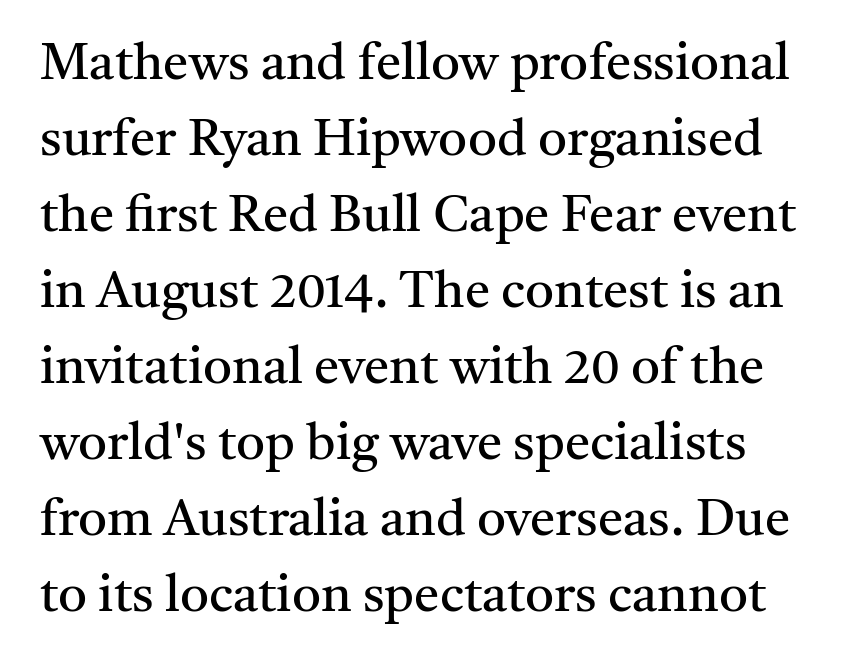
Interline gaps are of average width in this sample. Caption: face not bold, strokes unweighted. Letters rest on an invisible, unmarked baseline. Is there any slant? The stems are plumb. Think of a printed novel: that variable character pitch is what you see here.
